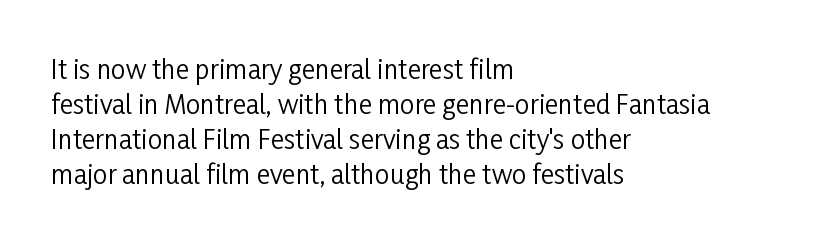
How are the letters spaced? Ordinarily, with no added tracking. Has an underline been added? It has not. Honestly, the row spacing looks completely unremarkable. The font is comparable to plain body text, perhaps lighter. Visually the block forms a straight wall on the left and a jagged coastline on the right.
